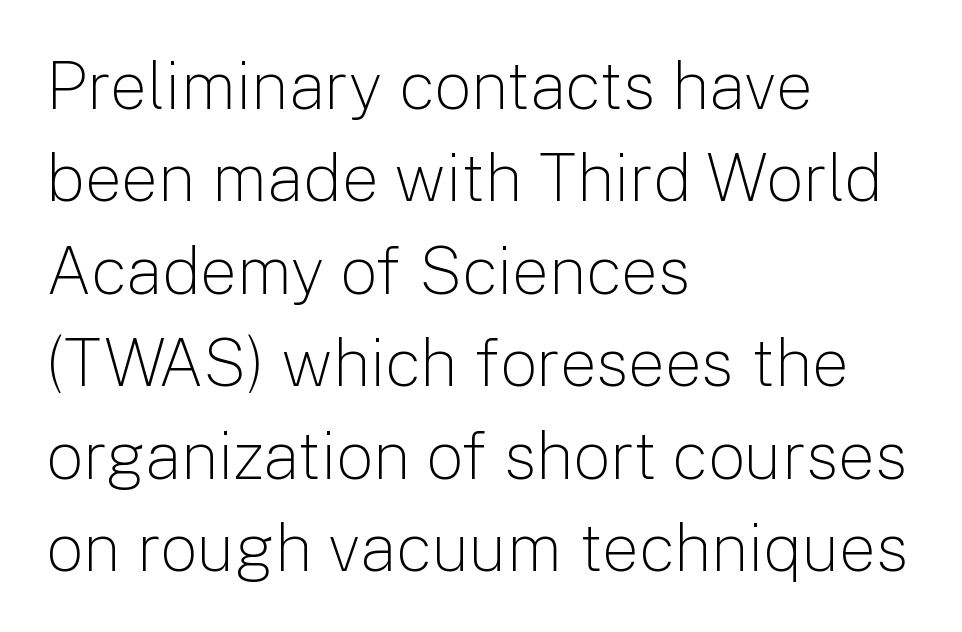
Q: Is the text bold? A: No.
Q: Is the text italic (slanted)? A: No, it is upright.
Q: Is the typeface a serif or a sans-serif typeface? A: Sans-serif.
Q: Is the text underlined? A: No.
Q: How is the paragraph aligned? A: Left-aligned.
Q: Is the spacing between letters normal or unusually wide? A: Normal.
Q: Is the spacing between lines tight, normal or loose? A: Normal.
Q: Width (condensed, normal, or wide)? A: Normal.
Q: Stroke contrast? A: Low.
Q: x-height? A: Medium.
Q: Monospaced? A: No.
